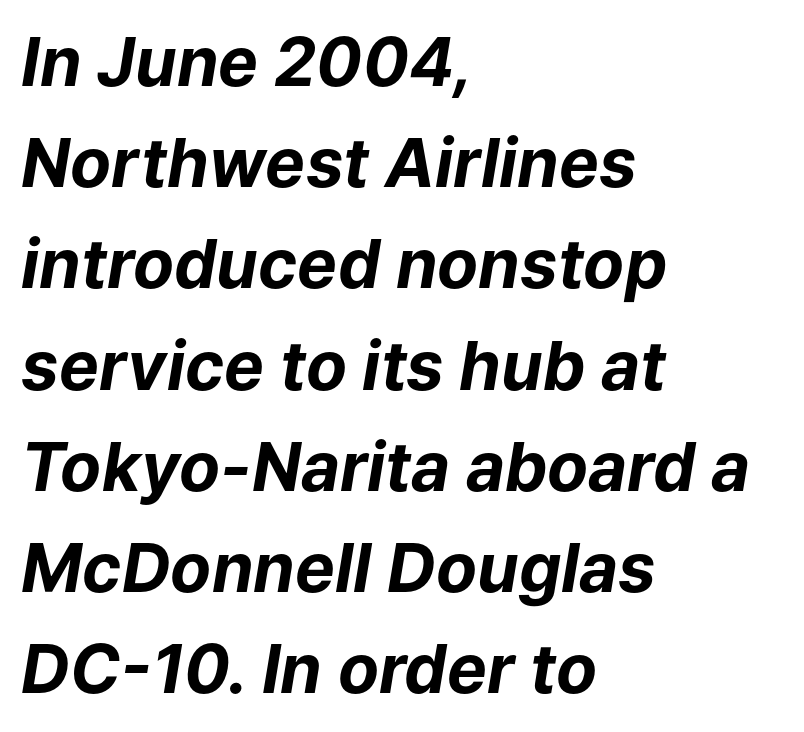
Q: Is the text bold? A: Yes.
Q: Is the text italic (slanted)? A: Yes, it leans right by about 9 degrees.
Q: Is the text underlined? A: No.
Q: How is the paragraph aligned? A: Left-aligned.
Q: Is the spacing between letters normal or unusually wide? A: Normal.
Q: Is the spacing between lines tight, normal or loose? A: Normal.
Q: Width (condensed, normal, or wide)? A: Normal.
Q: Stroke contrast? A: Low.
Q: x-height? A: Medium.
Q: Monospaced? A: No.
